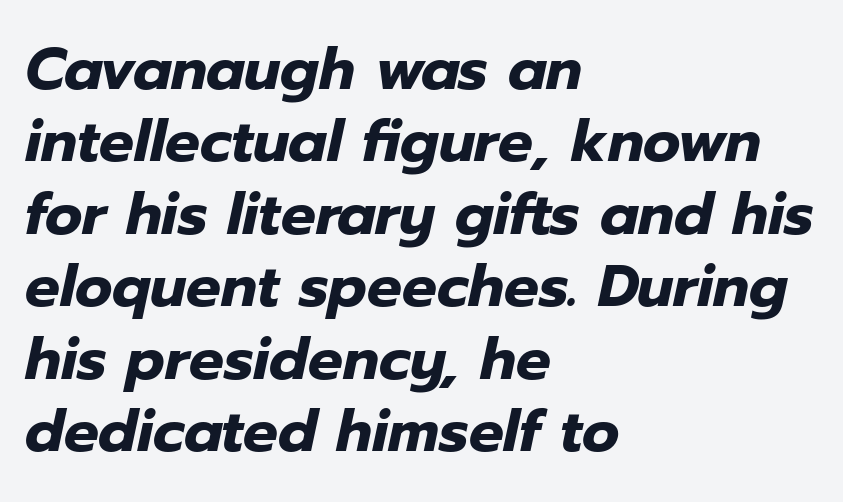
Does the lettering tilt? It does — this is italic. Does extra space separate the letters? No, they use regular spacing. Line beginnings align vertically; line endings do not. The lines sit at an ordinary, default distance from one another. Emphasis by weight is at full strength: bold.
